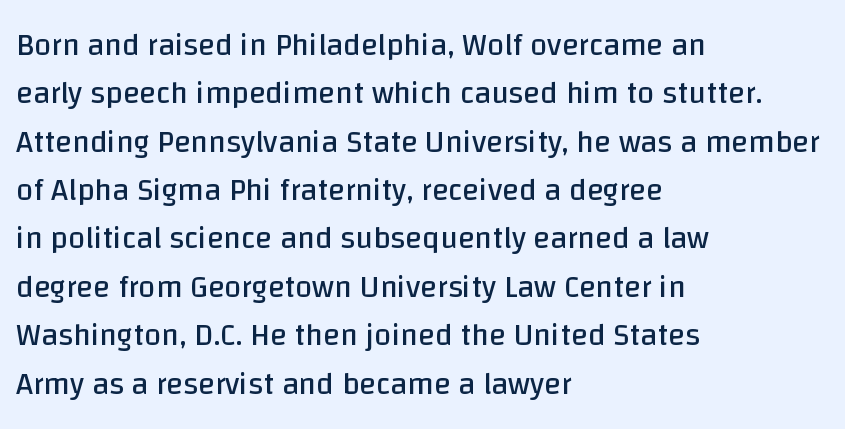
Q: Is the text bold? A: No.
Q: Is the text italic (slanted)? A: No, it is upright.
Q: Is the typeface a serif or a sans-serif typeface? A: Sans-serif.
Q: Is the text underlined? A: No.
Q: How is the paragraph aligned? A: Left-aligned.
Q: Is the spacing between letters normal or unusually wide? A: Normal.
Q: Is the spacing between lines tight, normal or loose? A: Normal.
Q: Width (condensed, normal, or wide)? A: Normal.
Q: Stroke contrast? A: Low.
Q: x-height? A: Large.
Q: Monospaced? A: No.
